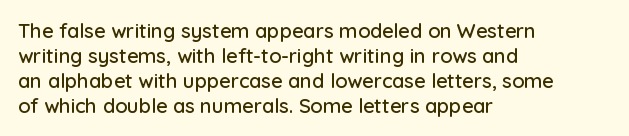
Q: Is the text italic (slanted)? A: No, it is upright.
Q: Is the text underlined? A: No.
Q: How is the paragraph aligned? A: Left-aligned.
Q: Is the spacing between letters normal or unusually wide? A: Normal.
Q: Is the spacing between lines tight, normal or loose? A: Normal.
